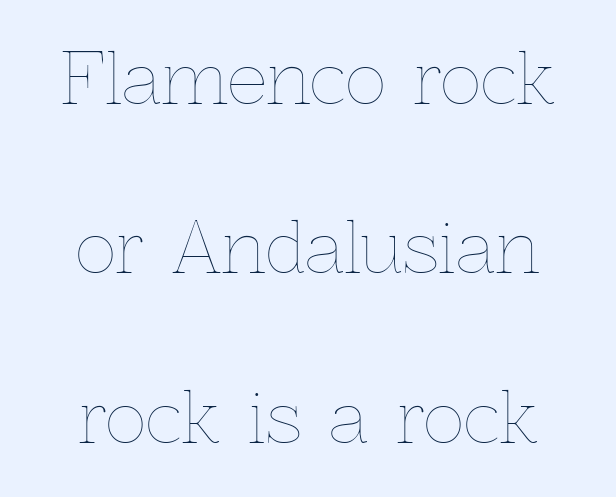
Rows of type keep a wide berth in the vertical direction. The passage is arranged like a title page — every line centered. This is roman type, the default non-slanted kind. Spacing verdict: proportional, widths tailored to each character. The zone under the glyphs is completely vacant.
